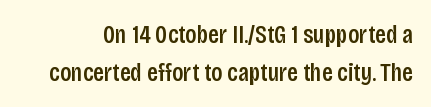
Q: Is the text italic (slanted)? A: No, it is upright.
Q: Is the text underlined? A: No.
Q: Is the spacing between letters normal or unusually wide? A: Normal.
Q: Is the spacing between lines tight, normal or loose? A: Normal.
